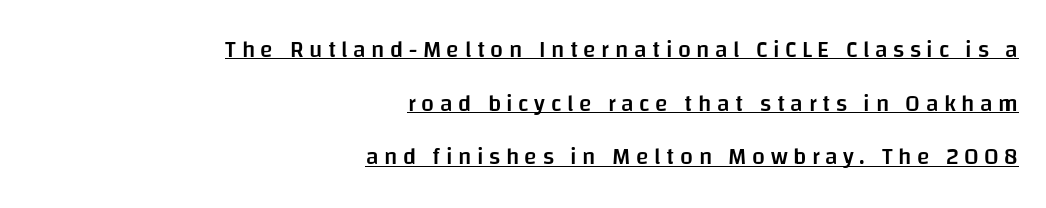
Q: Is the text bold? A: Semi-bold.
Q: Is the text italic (slanted)? A: No, it is upright.
Q: Is the text underlined? A: Yes.
Q: How is the paragraph aligned? A: Right-aligned.
Q: Is the spacing between letters normal or unusually wide? A: Unusually wide.
Q: Is the spacing between lines tight, normal or loose? A: Loose.
